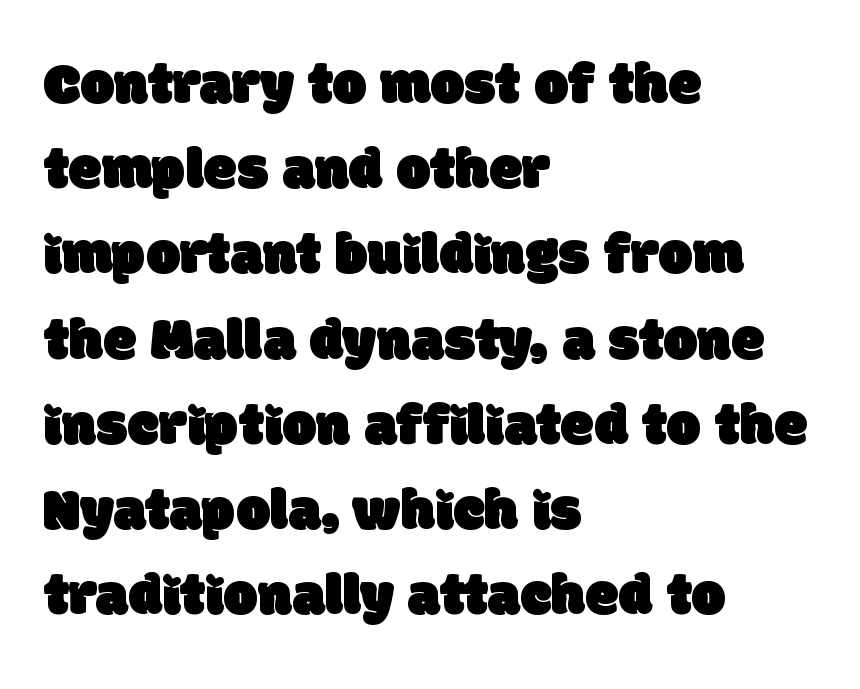
One-word summary of the alignment: left. Serifs: no, the terminals of the letterforms are clean. The designer left line spacing at the default. A typesetter would call this proportional, since set widths differ per character. The tracking reads as untouched default to a designer's eye.
